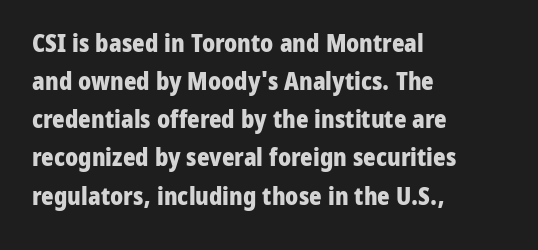
Q: Is the text bold? A: Yes.
Q: Is the text italic (slanted)? A: No, it is upright.
Q: Is the text underlined? A: No.
Q: How is the paragraph aligned? A: Left-aligned.
Q: Is the spacing between letters normal or unusually wide? A: Normal.
Q: Is the spacing between lines tight, normal or loose? A: Normal.
